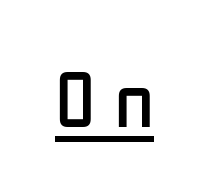
The image shows 79 px regular-weight, condensed sans-serif type, upright; set unusually wide letter spacing (+0.26 em), underlined; low stroke contrast and a medium x-height.
